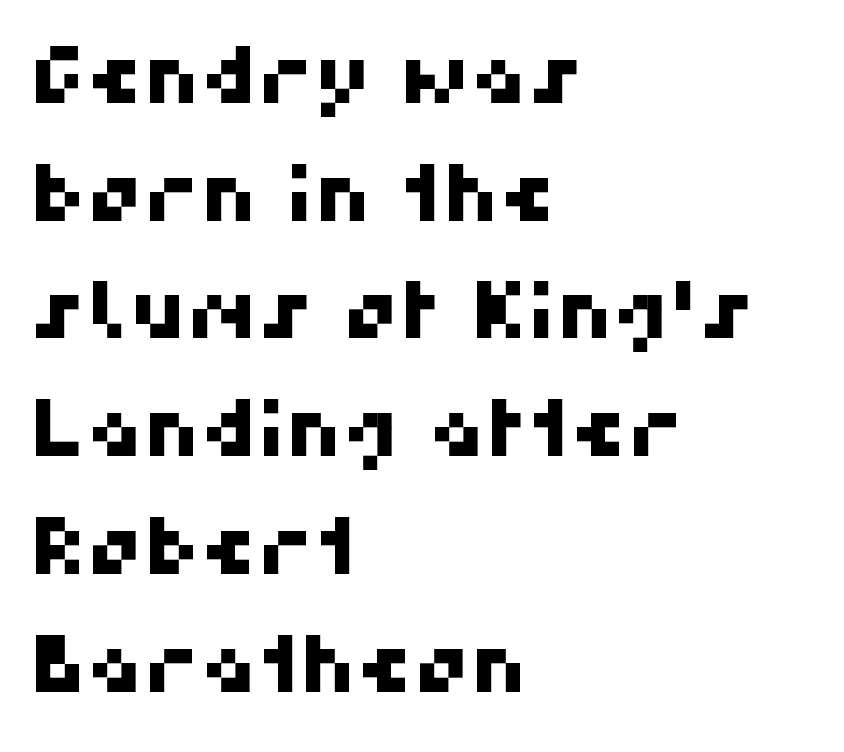
{"serif": "no", "width": "normal", "stroke_contrast": "high", "x_height": "medium", "monospaced": "no", "underline": "no", "align": "left", "line_spacing": "normal", "line_spacing_ratio": 1.49, "letter_spacing": "normal", "letter_spacing_em": 0.0, "glyph_px": 79}
